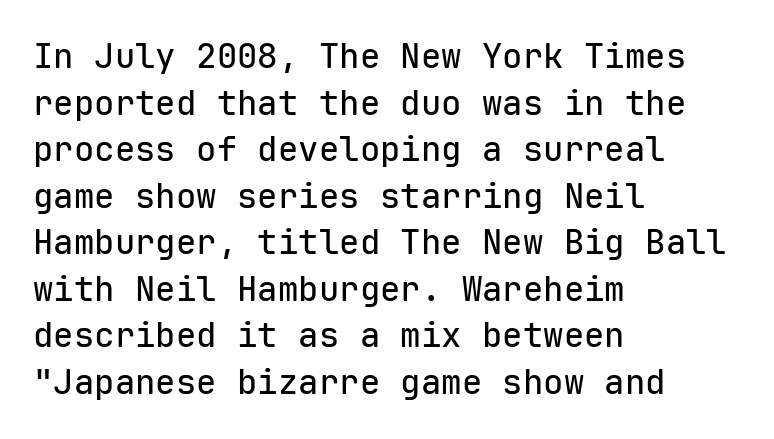
{"serif": "no", "italic": "no", "width": "normal", "stroke_contrast": "low", "x_height": "medium", "monospaced": "yes", "underline": "no", "align": "left", "line_spacing": "normal", "line_spacing_ratio": 1.37, "letter_spacing": "normal", "letter_spacing_em": 0.0, "glyph_px": 34}
